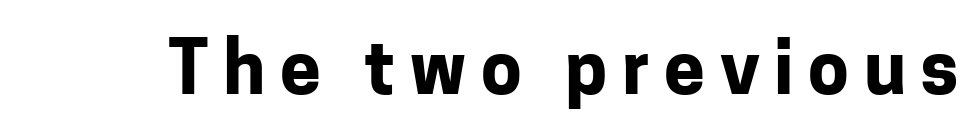
The image shows 73 px bold sans-serif type, upright; set unusually wide letter spacing (+0.2 em), not underlined; low stroke contrast and a medium x-height.
